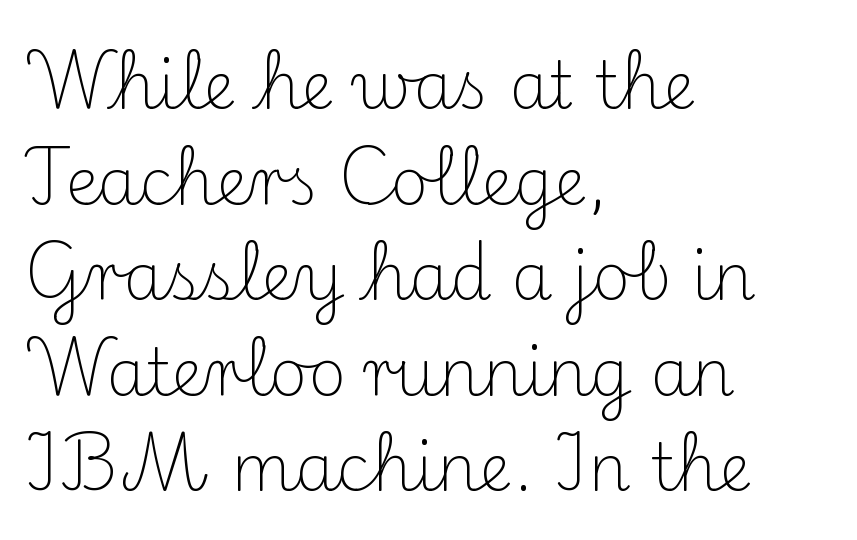
{"serif": "yes", "italic": "no", "bold": "no", "weight": "light", "width": "normal", "stroke_contrast": "medium", "x_height": "small", "monospaced": "no", "underline": "no", "align": "left", "line_spacing": "normal", "line_spacing_ratio": 1.47, "letter_spacing": "normal", "letter_spacing_em": 0.0, "glyph_px": 65}
